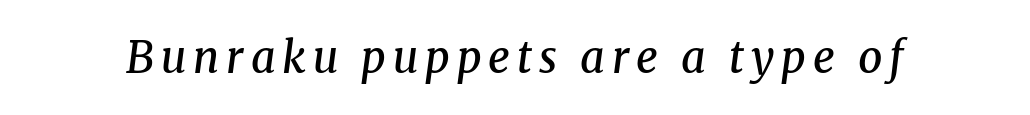
Q: Is the text bold? A: Semi-bold.
Q: Is the text italic (slanted)? A: Yes, it leans right by about 8 degrees.
Q: Is the typeface a serif or a sans-serif typeface? A: Serif.
Q: Is the text underlined? A: No.
Q: Width (condensed, normal, or wide)? A: Normal.
Q: Stroke contrast? A: Medium.
Q: x-height? A: Medium.
Q: Monospaced? A: No.
